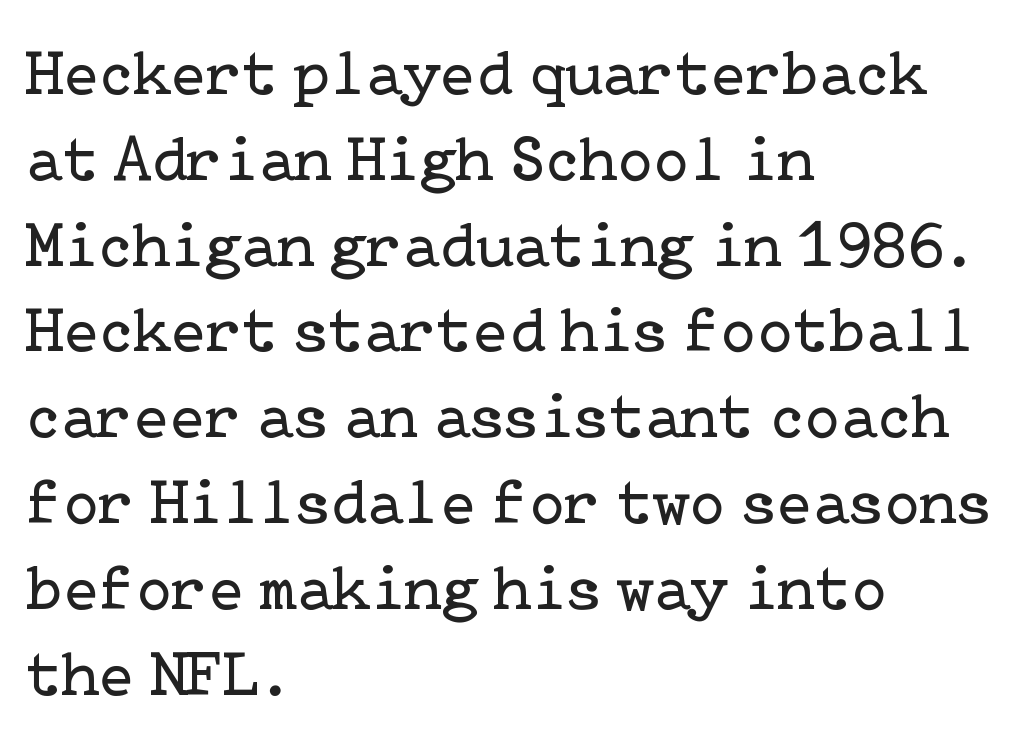
{"serif": "yes", "italic": "no", "bold": "no", "weight": "regular", "width": "normal", "stroke_contrast": "low", "x_height": "medium", "underline": "no", "align": "left", "line_spacing": "normal", "line_spacing_ratio": 1.32, "letter_spacing": "normal", "letter_spacing_em": 0.0, "glyph_px": 65}
